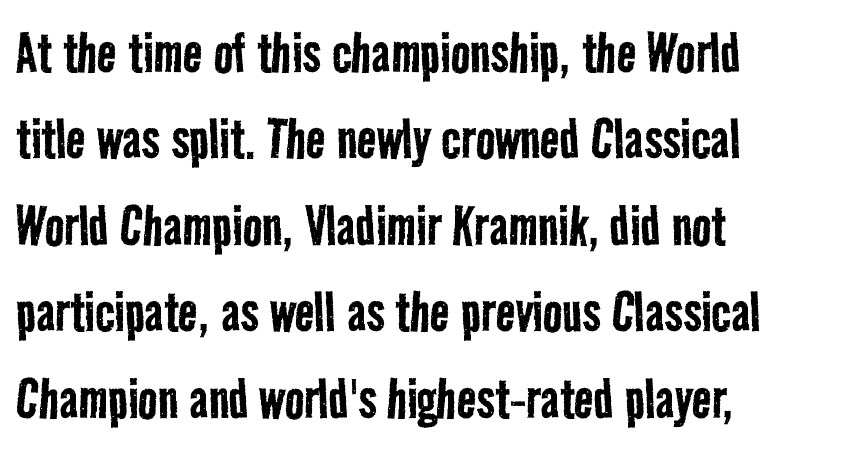
Q: Is the text bold? A: No.
Q: Is the typeface a serif or a sans-serif typeface? A: Sans-serif.
Q: Is the text underlined? A: No.
Q: How is the paragraph aligned? A: Left-aligned.
Q: Is the spacing between letters normal or unusually wide? A: Normal.
Q: Is the spacing between lines tight, normal or loose? A: Normal.
Q: Width (condensed, normal, or wide)? A: Condensed.
Q: Stroke contrast? A: Low.
Q: x-height? A: Medium.
Q: Monospaced? A: No.
